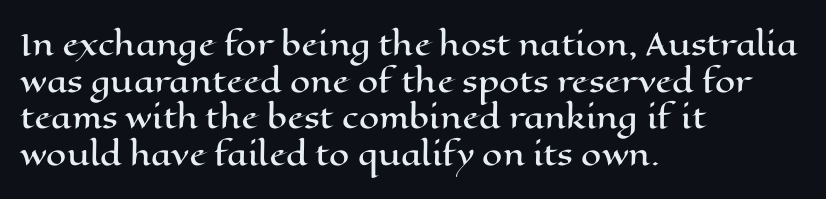
Q: Is the text italic (slanted)? A: No, it is upright.
Q: Is the text underlined? A: No.
Q: How is the paragraph aligned? A: Left-aligned.
Q: Is the spacing between letters normal or unusually wide? A: Normal.
Q: Is the spacing between lines tight, normal or loose? A: Normal.
Q: Width (condensed, normal, or wide)? A: Wide.
Q: Stroke contrast? A: High.
Q: x-height? A: Medium.
Q: Monospaced? A: No.
